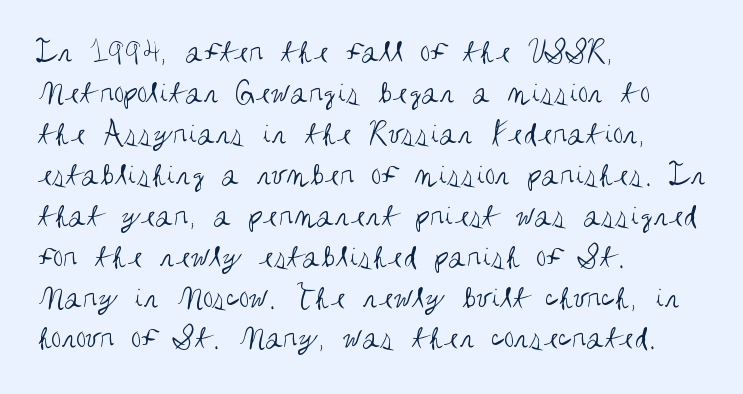
The image shows 33 px regular-weight, condensed sans-serif type; set left-aligned, line spacing 1.24x, normal letter spacing, not underlined; medium stroke contrast and a large x-height.
